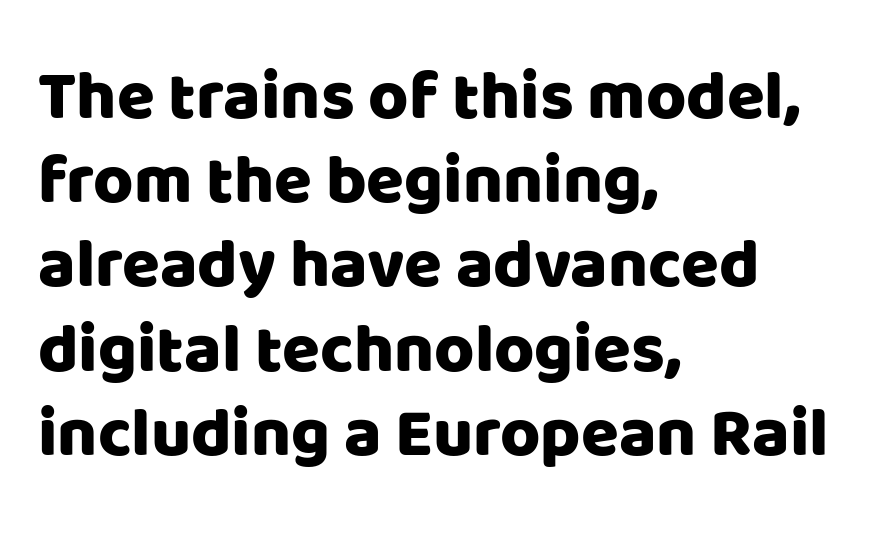
The image shows 69 px sans-serif type, upright; set left-aligned, line spacing 1.22x, normal letter spacing, not underlined; low stroke contrast and a large x-height.
